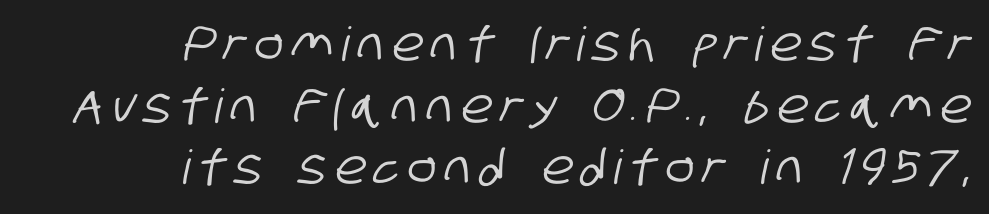
The image shows 47 px condensed sans-serif type; set right-aligned, normal line spacing (1.31x), not underlined; low stroke contrast and a large x-height.
